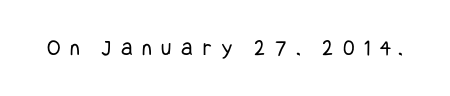
{"italic": "no", "bold": "no", "underline": "no", "letter_spacing": "wide", "letter_spacing_em": 0.41, "glyph_px": 23}
